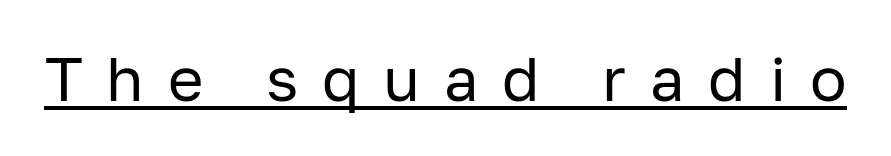
The image shows 61 px regular-weight sans-serif type, upright; set unusually wide letter spacing (+0.39 em), underlined; low stroke contrast and a medium x-height.
